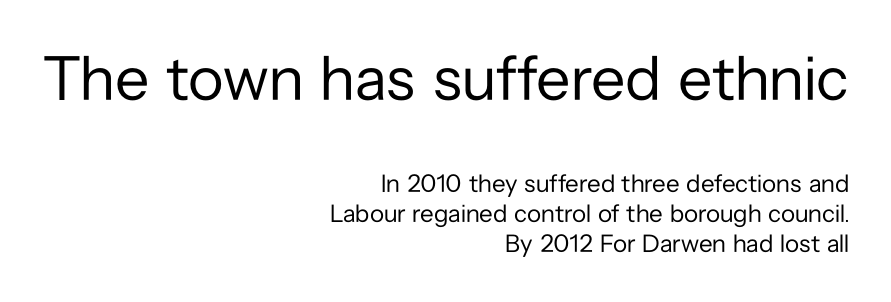
{"serif": "no", "italic": "no", "bold": "no", "weight": "regular", "width": "normal", "stroke_contrast": "low", "x_height": "medium", "monospaced": "no", "underline": "no", "align": "right", "line_spacing_ratio": 1.21, "letter_spacing": "normal", "letter_spacing_em": 0.0, "larger_block": "first", "size_ratio": 2.52, "glyph_px": 63}
